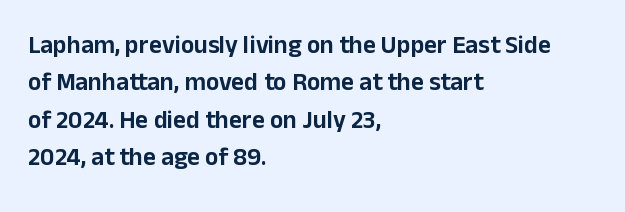
The image shows 25 px text type, upright; set left-aligned, normal line spacing (1.5x), normal letter spacing, not underlined.
